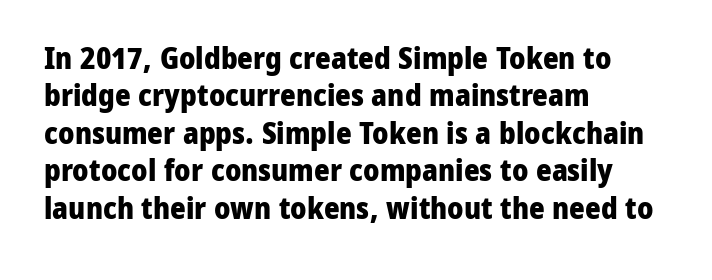
Strokes here are thick enough to call this a true bold. Compared with a centered layout, this one pins lines to the left instead. Examine the stroke ends and you'll find no serifs. Vertical spacing — default.
